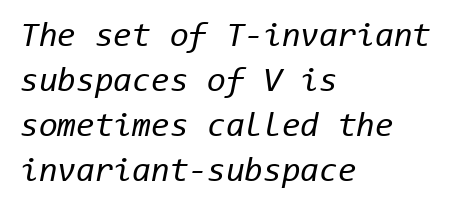
Q: Is the text bold? A: No.
Q: Is the text italic (slanted)? A: Yes, it leans right by about 11 degrees.
Q: Is the text underlined? A: No.
Q: How is the paragraph aligned? A: Left-aligned.
Q: Is the spacing between letters normal or unusually wide? A: Normal.
Q: Is the spacing between lines tight, normal or loose? A: Normal.
Q: Width (condensed, normal, or wide)? A: Normal.
Q: Stroke contrast? A: Low.
Q: x-height? A: Medium.
Q: Monospaced? A: Yes.
